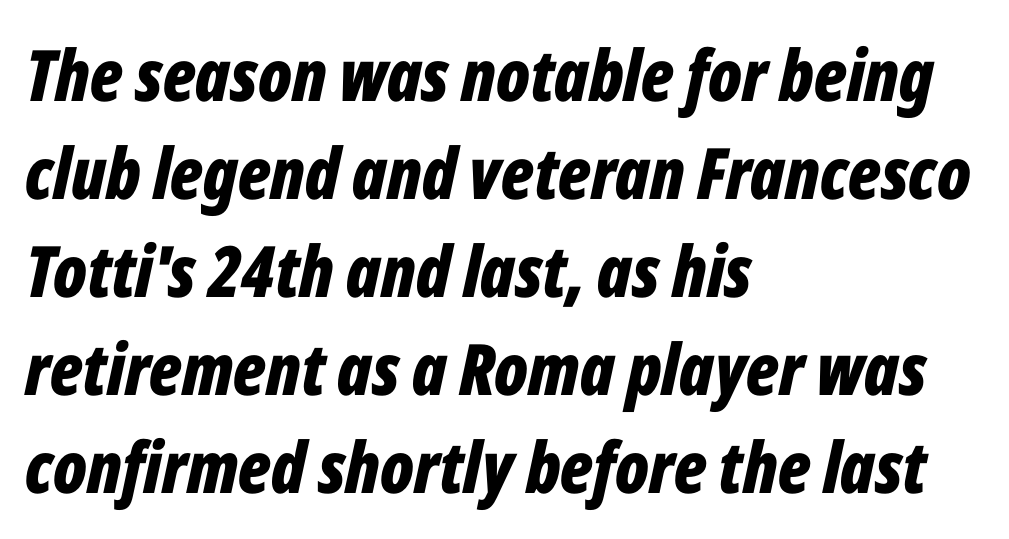
Horizontal bands of white between lines are of average thickness. These lines are rendered in a variable-pitch font. Short and long lines alike share a common starting point at left. The axis of the letterforms is tilted away from vertical. Look at the stroke-to-counter ratio: heavy, a bold. Each row of text sits above clean, open space.
